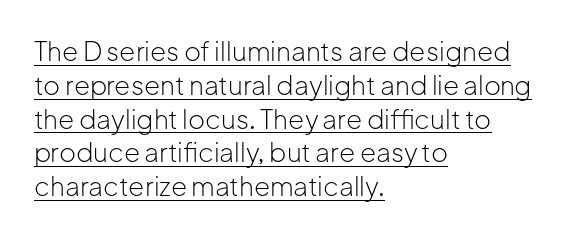
Upright lettering throughout. You can see a thin bar hugging the bottom of the glyphs. The rows are spaced the way most documents space them. This reads as an unemphasized weight, regular at the heaviest.
